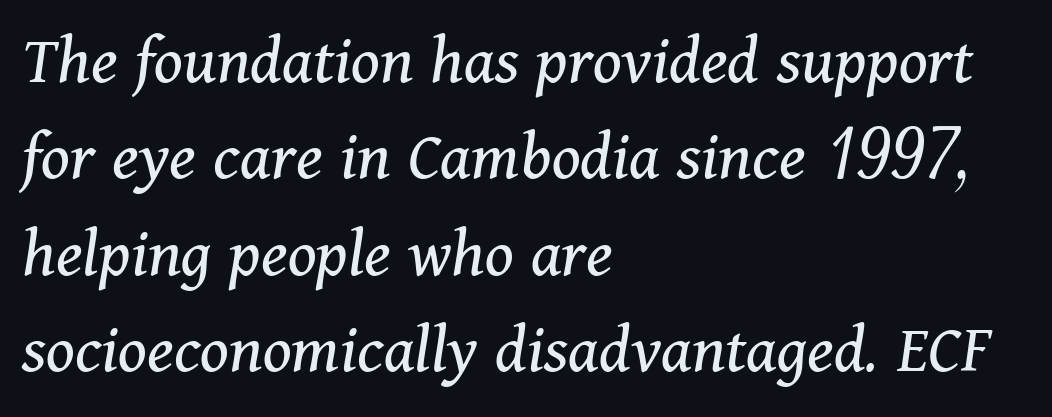
Q: Is the text bold? A: No.
Q: Is the text italic (slanted)? A: Yes, it leans right by about 11 degrees.
Q: Is the typeface a serif or a sans-serif typeface? A: Serif.
Q: Is the text underlined? A: No.
Q: How is the paragraph aligned? A: Left-aligned.
Q: Is the spacing between letters normal or unusually wide? A: Normal.
Q: Is the spacing between lines tight, normal or loose? A: Normal.
Q: Width (condensed, normal, or wide)? A: Normal.
Q: Stroke contrast? A: Medium.
Q: x-height? A: Medium.
Q: Monospaced? A: No.
